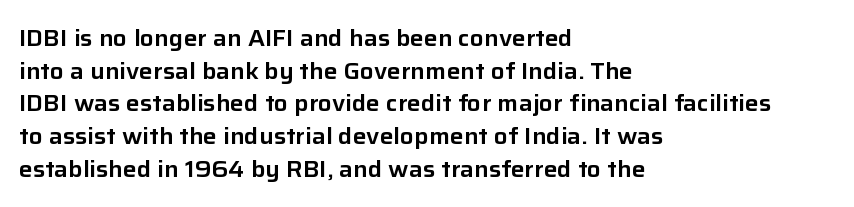
Q: Is the text italic (slanted)? A: No, it is upright.
Q: Is the text underlined? A: No.
Q: How is the paragraph aligned? A: Left-aligned.
Q: Is the spacing between letters normal or unusually wide? A: Normal.
Q: Is the spacing between lines tight, normal or loose? A: Normal.
